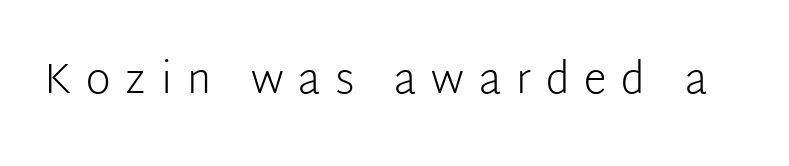
Q: Is the text bold? A: No.
Q: Is the text italic (slanted)? A: No, it is upright.
Q: Is the typeface a serif or a sans-serif typeface? A: Sans-serif.
Q: Is the text underlined? A: No.
Q: Is the spacing between letters normal or unusually wide? A: Unusually wide.
Q: Width (condensed, normal, or wide)? A: Normal.
Q: Stroke contrast? A: Low.
Q: x-height? A: Medium.
Q: Monospaced? A: No.
